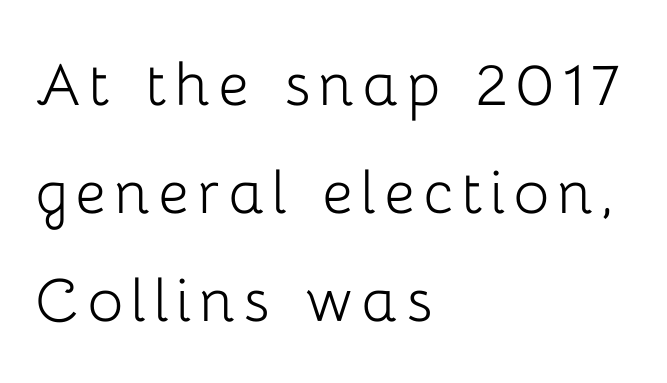
{"serif": "no", "italic": "no", "bold": "no", "weight": "light", "width": "normal", "stroke_contrast": "low", "x_height": "medium", "monospaced": "no", "underline": "no", "align": "left", "line_spacing": "normal", "line_spacing_ratio": 1.44, "glyph_px": 75}
